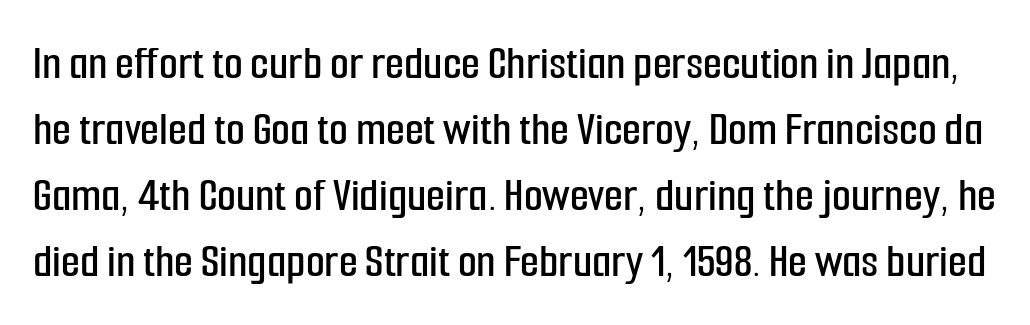
Q: Is the text italic (slanted)? A: No, it is upright.
Q: Is the typeface a serif or a sans-serif typeface? A: Sans-serif.
Q: Is the text underlined? A: No.
Q: Is the spacing between letters normal or unusually wide? A: Normal.
Q: Is the spacing between lines tight, normal or loose? A: Normal.
Q: Width (condensed, normal, or wide)? A: Condensed.
Q: Stroke contrast? A: Low.
Q: x-height? A: Medium.
Q: Monospaced? A: No.
